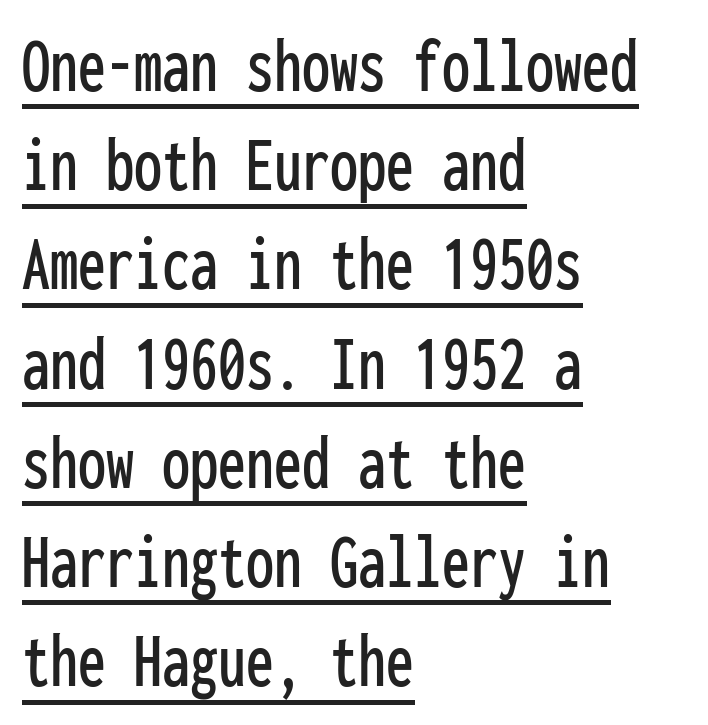
Line beginnings align vertically; line endings do not. The rendering uses the underline text-decoration. Font category for this specimen: sans-serif. The rendering uses typewriter-style spacing with identical character cells. Characters follow at the spacing the type designer built in.
